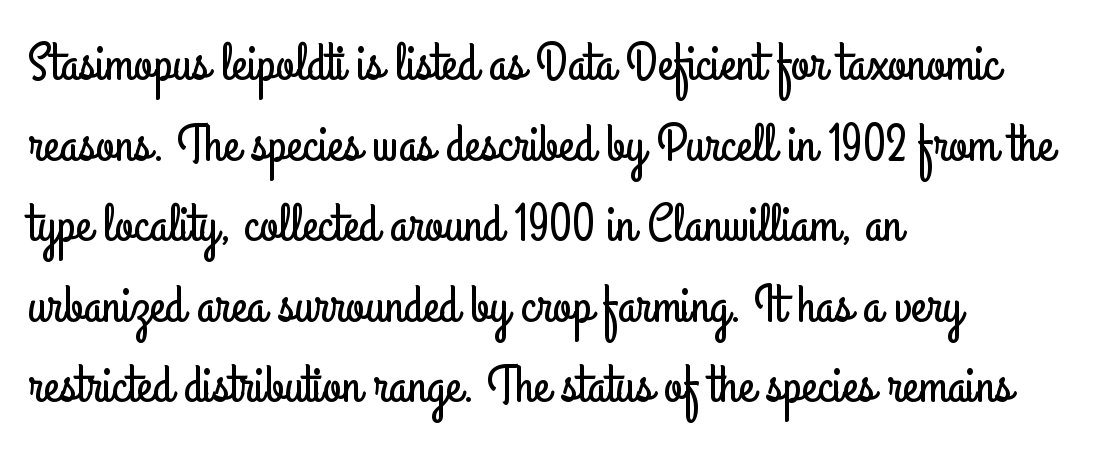
Q: Is the typeface a serif or a sans-serif typeface? A: Sans-serif.
Q: Is the text underlined? A: No.
Q: How is the paragraph aligned? A: Left-aligned.
Q: Is the spacing between letters normal or unusually wide? A: Normal.
Q: Is the spacing between lines tight, normal or loose? A: Normal.
Q: Width (condensed, normal, or wide)? A: Condensed.
Q: Stroke contrast? A: Low.
Q: x-height? A: Small.
Q: Monospaced? A: No.
